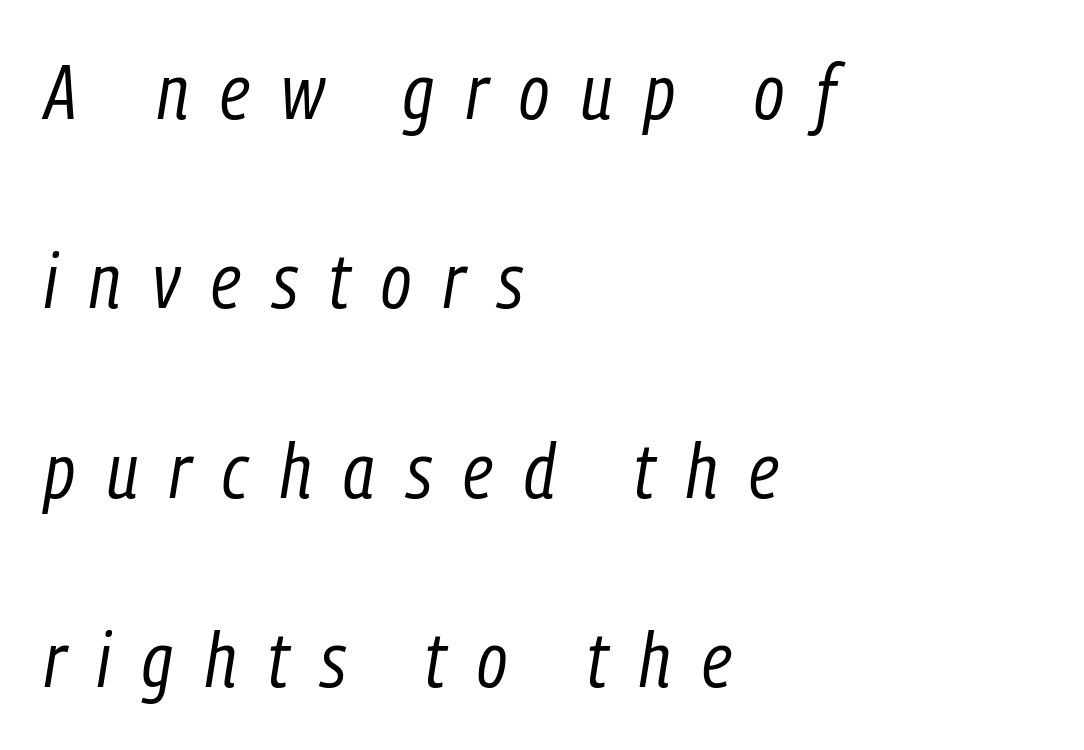
This sample uses an oblique cut, with every glyph tilted off the vertical. The glyphs are unaccompanied by any horizontal stroke below them. Is the stroke heavy? The answer is a plain regular-or-lighter. Vertical spacing — loose. Short note: letters widely spaced.
